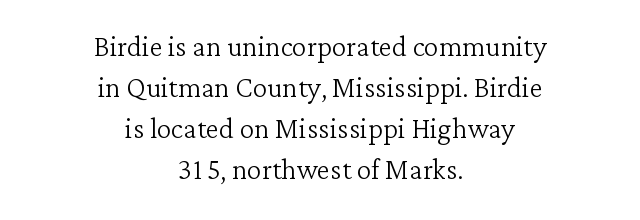
{"serif": "yes", "italic": "no", "bold": "no", "weight": "light", "width": "normal", "stroke_contrast": "low", "x_height": "medium", "monospaced": "no", "underline": "no", "align": "center", "line_spacing": "tight", "line_spacing_ratio": 1.11, "letter_spacing": "normal", "letter_spacing_em": 0.0, "glyph_px": 37}
